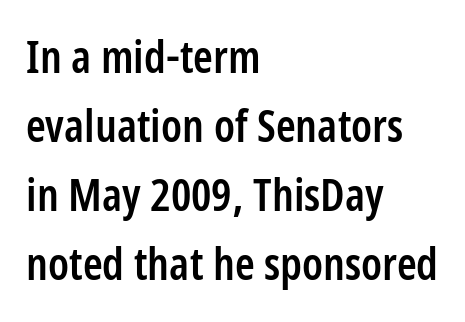
{"serif": "no", "italic": "no", "bold": "semi", "weight": "semibold", "width": "condensed", "stroke_contrast": "low", "x_height": "medium", "monospaced": "no", "underline": "no", "align": "left", "line_spacing": "normal", "line_spacing_ratio": 1.53, "letter_spacing": "normal", "letter_spacing_em": 0.0, "glyph_px": 45}
